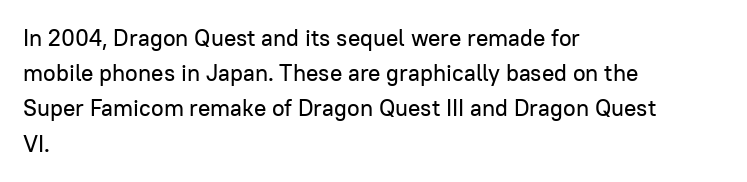
Q: Is the text italic (slanted)? A: No, it is upright.
Q: Is the text underlined? A: No.
Q: How is the paragraph aligned? A: Left-aligned.
Q: Is the spacing between letters normal or unusually wide? A: Normal.
Q: Is the spacing between lines tight, normal or loose? A: Normal.
